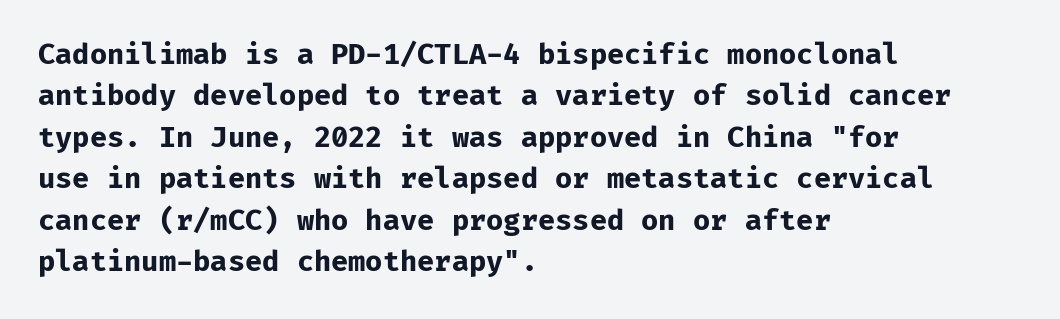
Q: Is the text bold? A: Yes.
Q: Is the text italic (slanted)? A: No, it is upright.
Q: Is the typeface a serif or a sans-serif typeface? A: Sans-serif.
Q: Is the text underlined? A: No.
Q: How is the paragraph aligned? A: Left-aligned.
Q: Is the spacing between letters normal or unusually wide? A: Normal.
Q: Is the spacing between lines tight, normal or loose? A: Normal.
Q: Width (condensed, normal, or wide)? A: Normal.
Q: Stroke contrast? A: Low.
Q: x-height? A: Medium.
Q: Monospaced? A: Yes.
